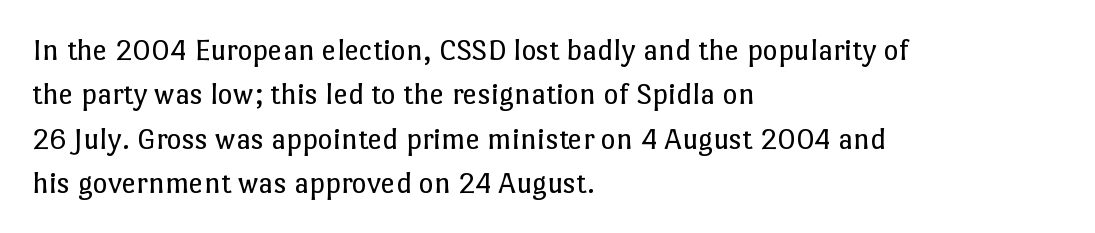
The image shows 32 px regular-weight type, upright; set left-aligned, normal line spacing (1.39x), normal letter spacing, not underlined; low stroke contrast and a medium x-height.
